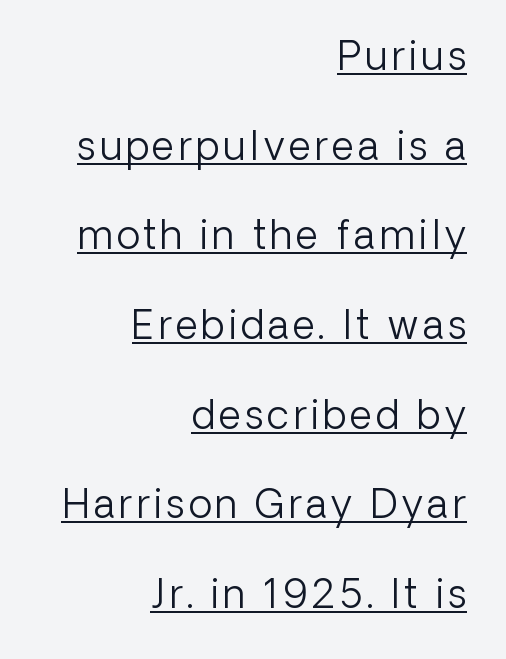
Spacing verdict: proportional, widths tailored to each character. These lines are set flush right with a ragged left edge. The face used here appears with an underline applied. The lettering holds an erect, upright posture throughout.
